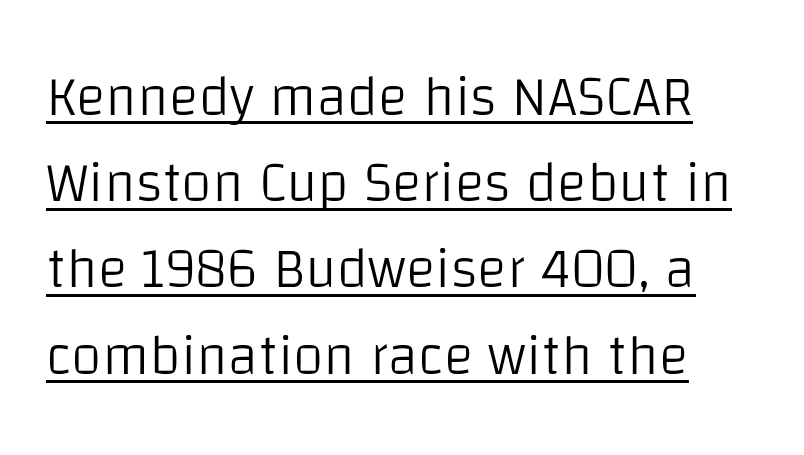
{"serif": "no", "italic": "no", "bold": "no", "weight": "light", "width": "normal", "stroke_contrast": "low", "x_height": "large", "monospaced": "no", "underline": "yes", "line_spacing": "normal", "line_spacing_ratio": 1.54, "letter_spacing": "normal", "letter_spacing_em": 0.0, "glyph_px": 56}
